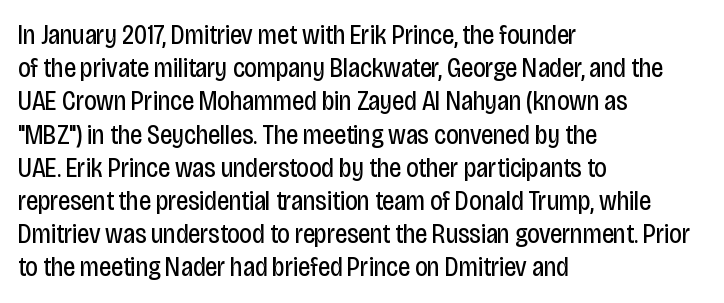
The zone under the glyphs is completely vacant. The passage is arranged the way most books set body copy — flush left. The type sits square on the baseline with zero lean. Weight: in the light-to-regular range. In terms of letterspacing, this is plain default setting.
